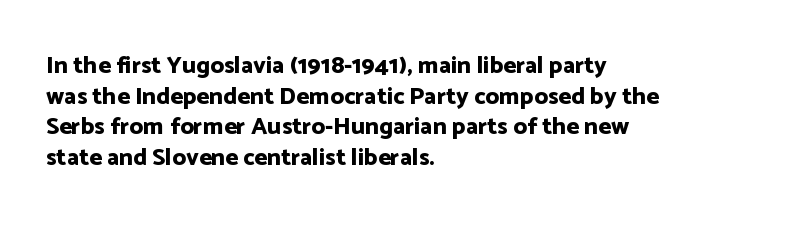
Summary of weight: heavy, a full bold. Tracking value appears to be zero — textbook default spacing. No italicization has been applied; the sample stays upright. The words here are not underlined. A normal amount of white space separates one row of letters from the next.
